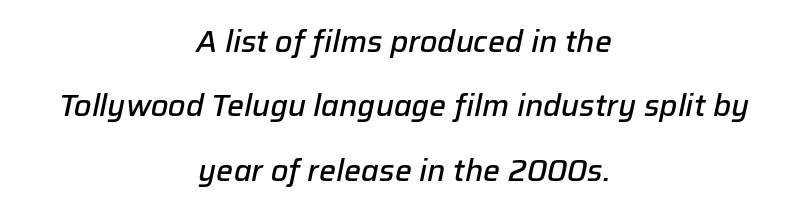
The image shows 30 px semibold type, italic (leaning right); set centered, loose line spacing (2.15x), normal letter spacing, not underlined; low stroke contrast and a medium x-height.
